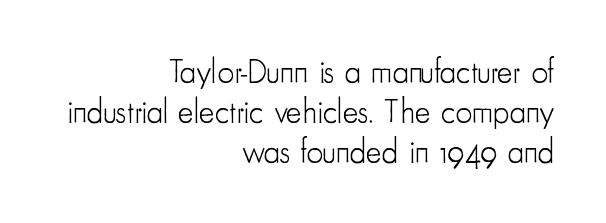
The image shows 33 px light, condensed sans-serif type, upright; set right-aligned, line spacing 1.21x, normal letter spacing, not underlined; low stroke contrast and a small x-height.
